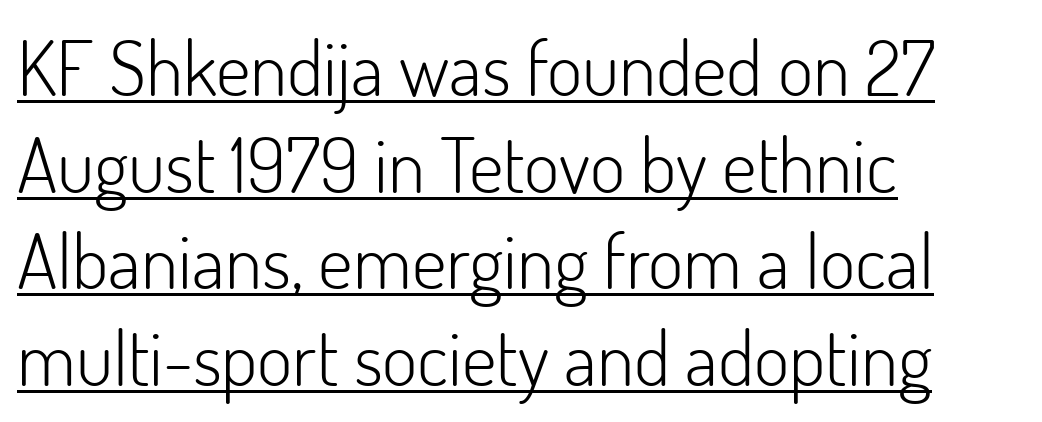
The image shows 76 px light sans-serif type, upright; set left-aligned, normal line spacing (1.27x), normal letter spacing, underlined; low stroke contrast and a small x-height.
